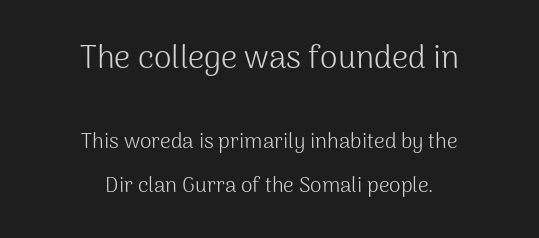
Q: Is the text bold? A: No.
Q: Is the text italic (slanted)? A: No, it is upright.
Q: Is the typeface a serif or a sans-serif typeface? A: Sans-serif.
Q: Is the text underlined? A: No.
Q: How is the paragraph aligned? A: Centered.
Q: Is the spacing between letters normal or unusually wide? A: Normal.
Q: Is the spacing between lines tight, normal or loose? A: Loose.
Q: Which block of text is set in a larger size, the first (top) or the second (bottom)? A: The first (top) one.
Q: Width (condensed, normal, or wide)? A: Normal.
Q: Stroke contrast? A: Medium.
Q: x-height? A: Medium.
Q: Monospaced? A: No.
